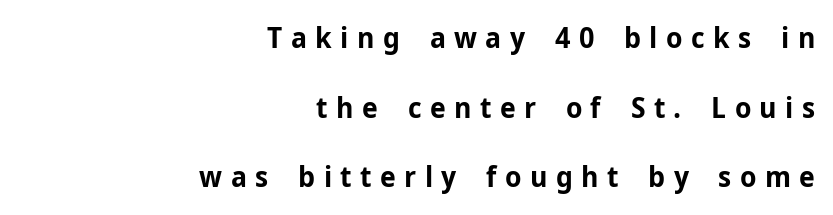
The letters stand upright; this is a roman face. The paragraph shown leans on its right margin. These lines carry a lot of weight — the face is fully bold. The specimen omits any rule beneath the text block's lines.
